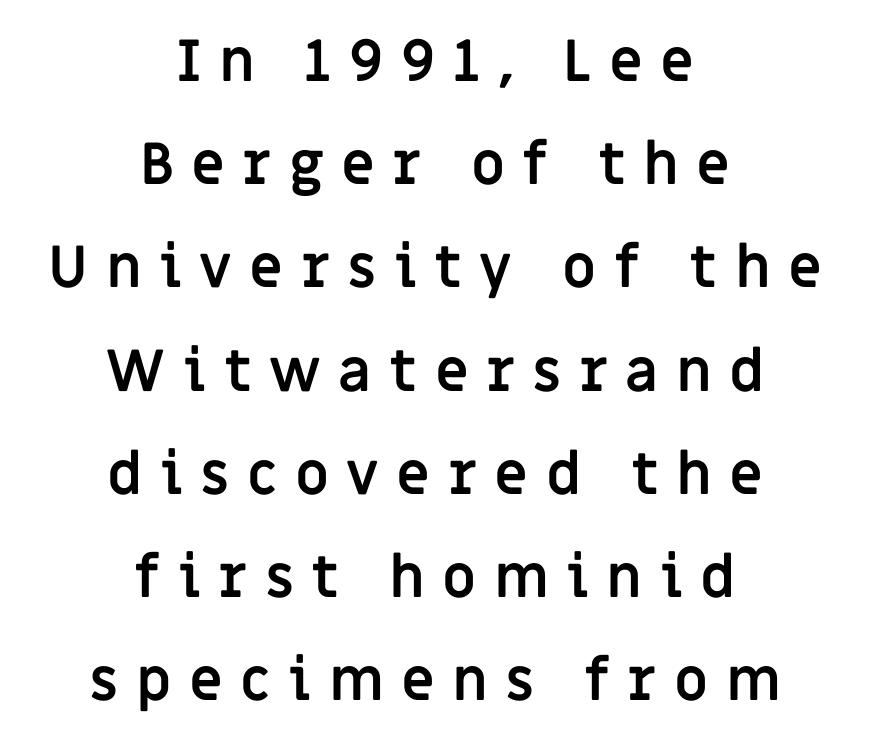
Q: Is the text bold? A: Yes.
Q: Is the text italic (slanted)? A: No, it is upright.
Q: Is the typeface a serif or a sans-serif typeface? A: Sans-serif.
Q: Is the text underlined? A: No.
Q: How is the paragraph aligned? A: Centered.
Q: Is the spacing between letters normal or unusually wide? A: Unusually wide.
Q: Width (condensed, normal, or wide)? A: Normal.
Q: Stroke contrast? A: Low.
Q: x-height? A: Large.
Q: Monospaced? A: No.
